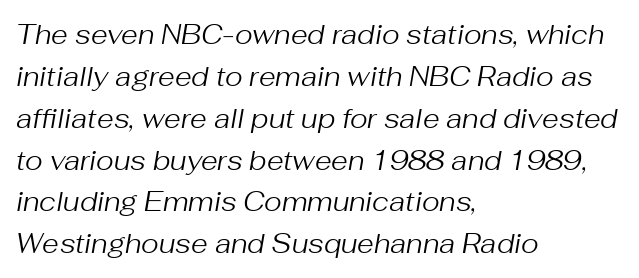
The image shows 27 px text type, italic (leaning right); set left-aligned, normal line spacing (1.55x), normal letter spacing, not underlined.
